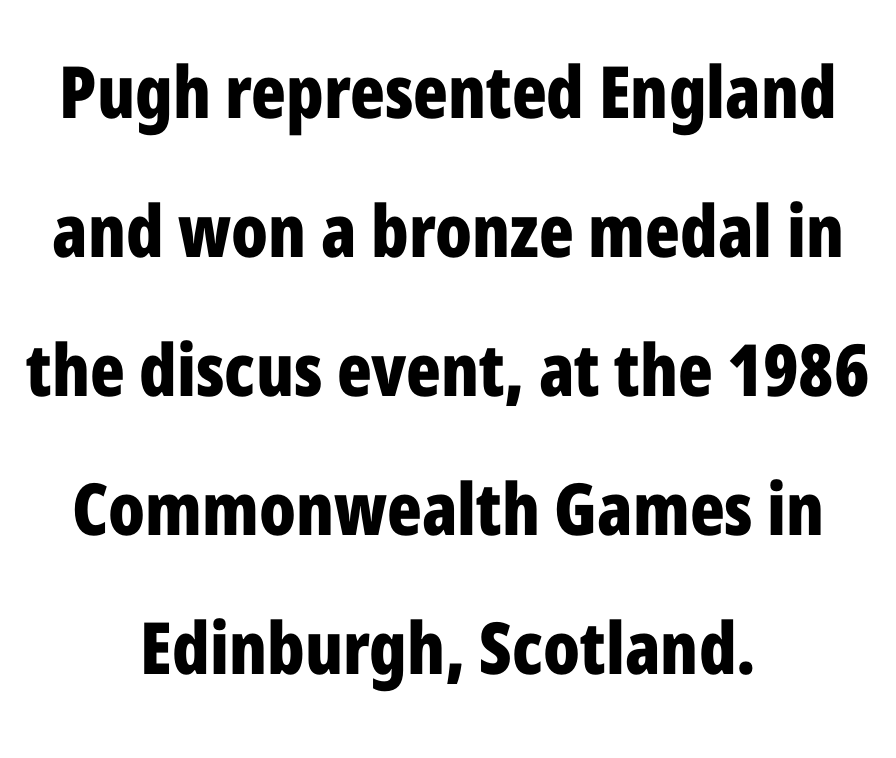
The image shows 72 px bold, condensed sans-serif type, upright; set centered, loose line spacing (1.93x), normal letter spacing, not underlined; low stroke contrast and a medium x-height.
